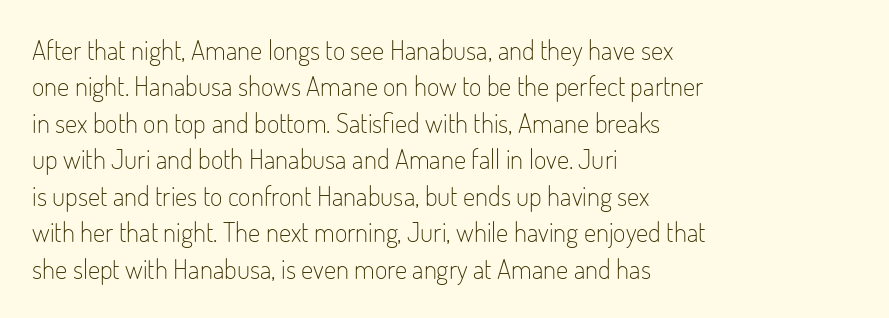
Upright lettering throughout. Reading down the column, the eye jumps a familiar distance to each next line. The typesetting does not lean heavy: it is not bold. Horizontal alignment here is leftward, the default for most running prose. The space directly below the letters is spotless. Glyph-to-glyph distance matches everyday printed text.
